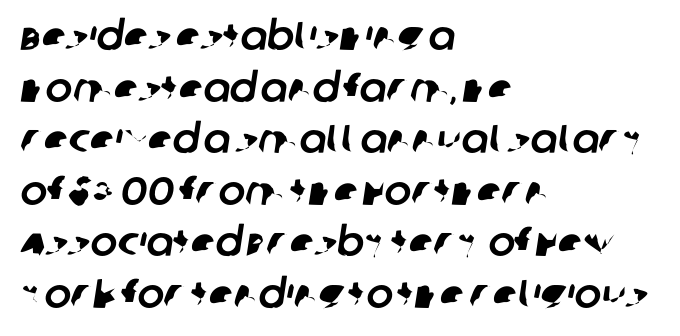
{"serif": "no", "width": "normal", "stroke_contrast": "low", "x_height": "large", "monospaced": "no", "underline": "no", "align": "left", "line_spacing": "normal", "line_spacing_ratio": 1.29, "letter_spacing": "normal", "letter_spacing_em": 0.0, "glyph_px": 40}
